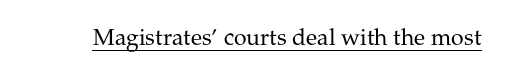
The image shows 23 px text type, upright; set normal letter spacing, underlined.
